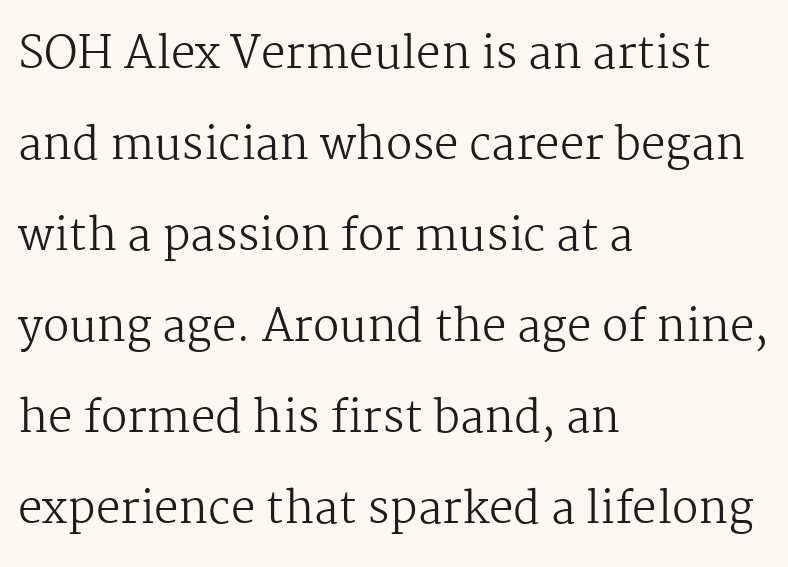
Honestly, the rows look like they've been pulled way apart. A clean baseline with only descenders dipping below it. The specimen reads as upright at a glance. Each letter keeps its own natural width here, so spacing adapts to shape. How are the letters spaced? Ordinarily, with no added tracking.
